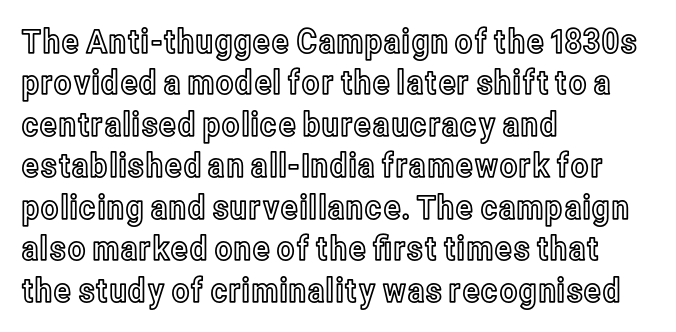
Q: Is the text italic (slanted)? A: No, it is upright.
Q: Is the text underlined? A: No.
Q: How is the paragraph aligned? A: Left-aligned.
Q: Is the spacing between letters normal or unusually wide? A: Normal.
Q: Width (condensed, normal, or wide)? A: Condensed.
Q: x-height? A: Medium.
Q: Monospaced? A: No.
